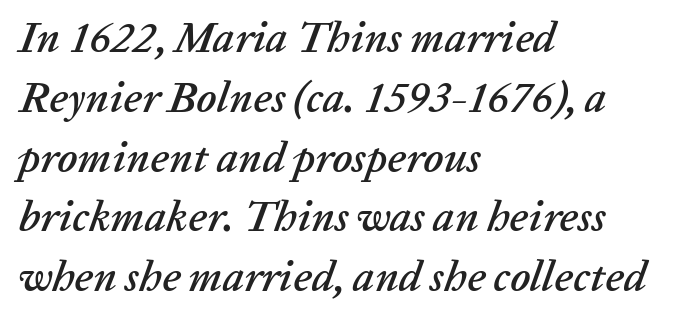
The image shows 43 px text type, italic (leaning right); set left-aligned, normal line spacing (1.39x), normal letter spacing, not underlined; low stroke contrast and a medium x-height.
